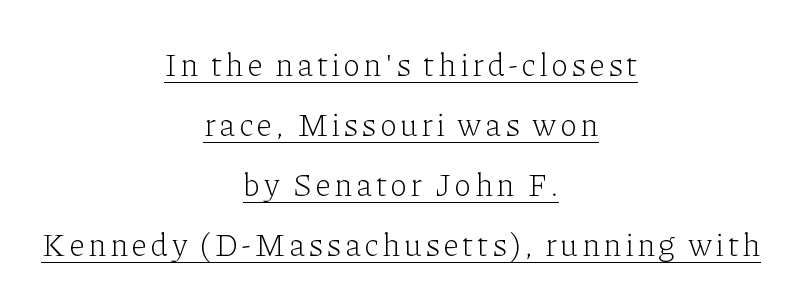
The image shows 32 px light serif type, upright; set centered, line spacing 1.88x, underlined; low stroke contrast and a medium x-height.
